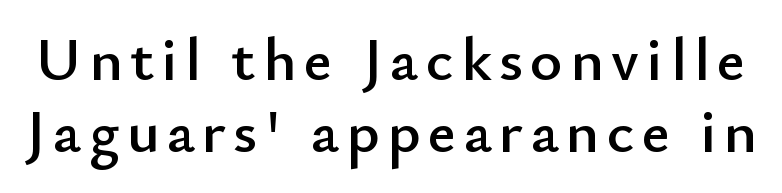
{"serif": "no", "italic": "no", "width": "normal", "stroke_contrast": "low", "x_height": "small", "monospaced": "no", "underline": "no", "line_spacing_ratio": 1.16, "glyph_px": 62}
